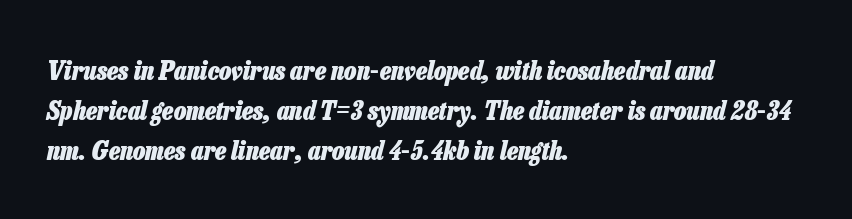
Q: Is the text bold? A: Yes.
Q: Is the text italic (slanted)? A: Yes, it leans right by about 13 degrees.
Q: Is the text underlined? A: No.
Q: How is the paragraph aligned? A: Left-aligned.
Q: Is the spacing between letters normal or unusually wide? A: Normal.
Q: Is the spacing between lines tight, normal or loose? A: Normal.
